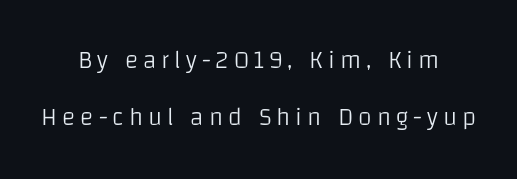
The weight would be labelled regular, book, light, or lighter still. The axis of the letterforms is exactly vertical. Only glyphs here, with clear space below each row. If you measured baseline to baseline, you'd find a long distance. Observe the wide spacing: letters keep a clear distance from each other. Layout note: lines centered.
